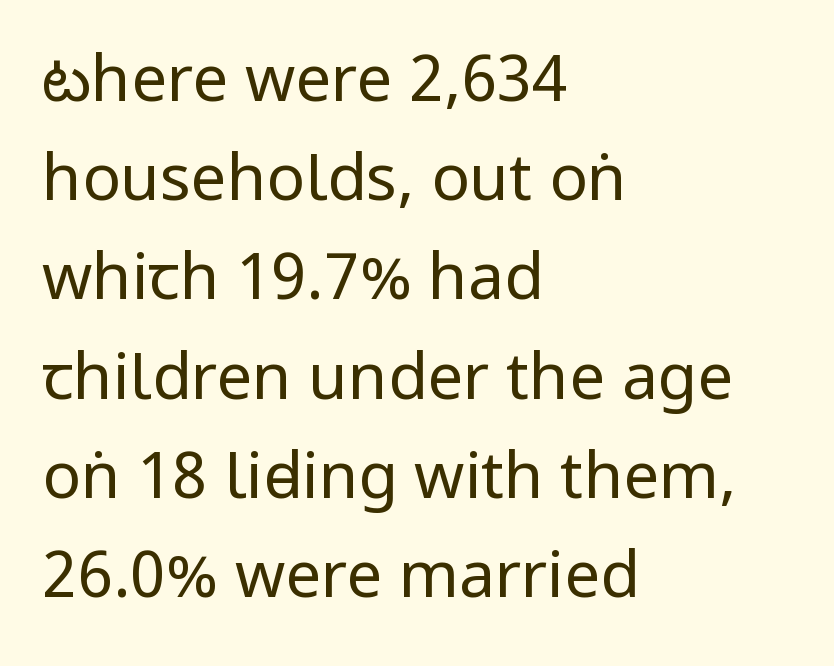
The image shows 64 px regular-weight, condensed sans-serif type, upright; set left-aligned, normal line spacing (1.55x), normal letter spacing, not underlined; low stroke contrast.
